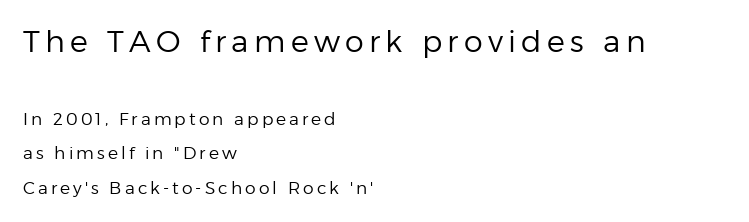
{"serif": "no", "italic": "no", "bold": "no", "weight": "regular", "width": "normal", "stroke_contrast": "low", "x_height": "medium", "monospaced": "no", "underline": "no", "align": "left", "line_spacing": "loose", "line_spacing_ratio": 2.03, "larger_block": "first", "size_ratio": 1.76, "glyph_px": 30}
